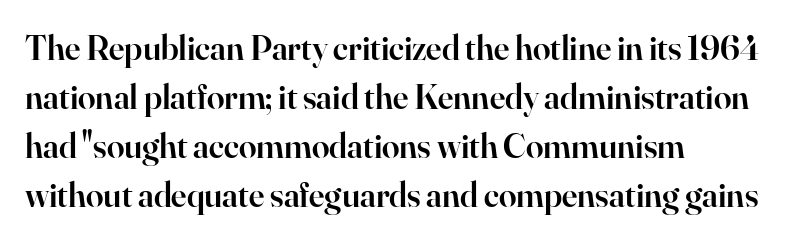
The image shows 35 px semibold serif type, upright; set left-aligned, normal line spacing (1.4x), normal letter spacing, not underlined; high stroke contrast and a small x-height.
